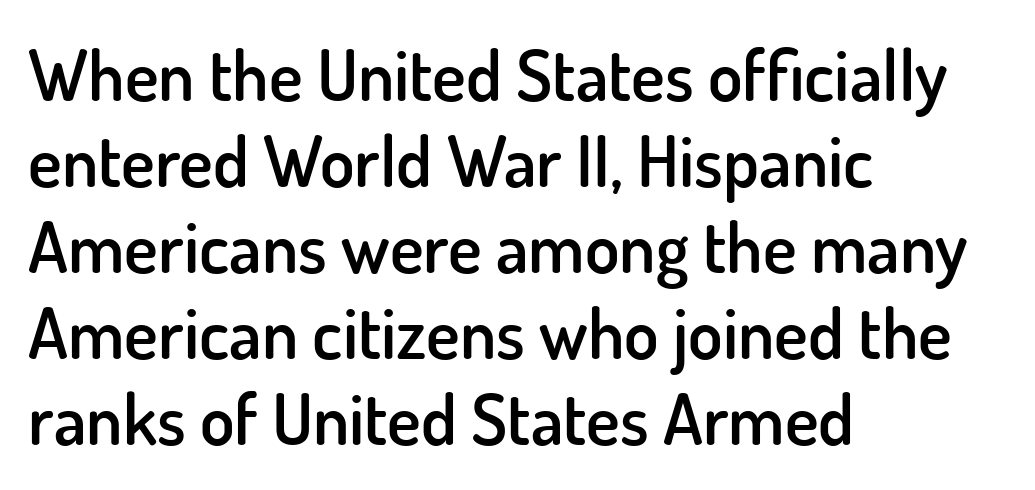
Q: Is the text bold? A: Semi-bold.
Q: Is the text italic (slanted)? A: No, it is upright.
Q: Is the typeface a serif or a sans-serif typeface? A: Sans-serif.
Q: Is the text underlined? A: No.
Q: How is the paragraph aligned? A: Left-aligned.
Q: Is the spacing between letters normal or unusually wide? A: Normal.
Q: Width (condensed, normal, or wide)? A: Normal.
Q: Stroke contrast? A: Low.
Q: x-height? A: Small.
Q: Monospaced? A: No.
